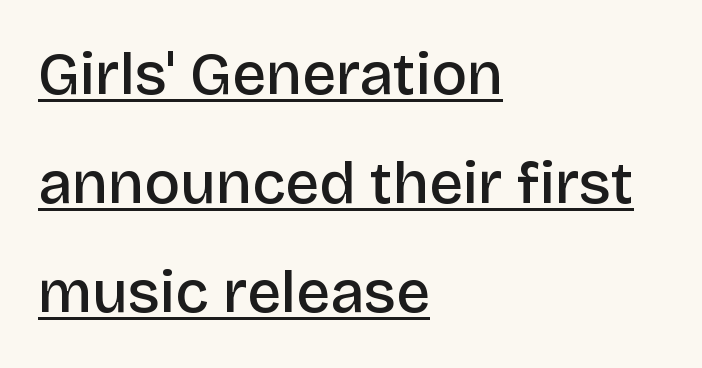
Q: Is the text bold? A: Semi-bold.
Q: Is the text italic (slanted)? A: No, it is upright.
Q: Is the typeface a serif or a sans-serif typeface? A: Sans-serif.
Q: Is the text underlined? A: Yes.
Q: How is the paragraph aligned? A: Left-aligned.
Q: Is the spacing between letters normal or unusually wide? A: Normal.
Q: Width (condensed, normal, or wide)? A: Normal.
Q: Stroke contrast? A: Low.
Q: x-height? A: Large.
Q: Monospaced? A: No.
